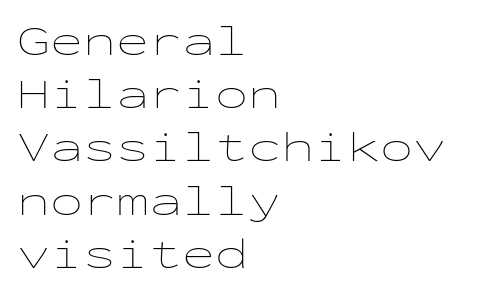
The image shows 44 px thin, wide type, upright, monospaced; set left-aligned, line spacing 1.21x, normal letter spacing, not underlined; low stroke contrast and a medium x-height.
